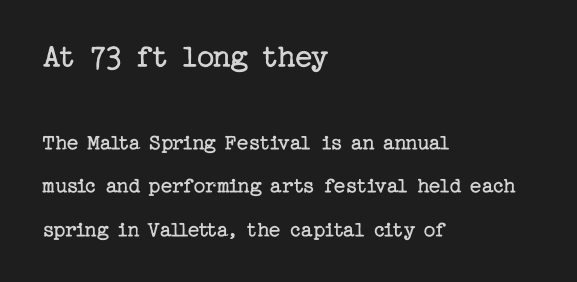
No word sits above an underline. Every row of glyphs begins at an identical x-position on the left. Spacing between characters is what you'd get straight out of the box. The emphasis by scale lands on block number one, above.
